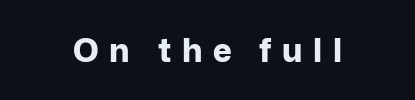
{"serif": "no", "italic": "no", "bold": "yes", "weight": "bold", "width": "normal", "stroke_contrast": "low", "x_height": "medium", "monospaced": "no", "underline": "no", "align": "center", "letter_spacing": "wide", "letter_spacing_em": 0.33, "glyph_px": 32}
